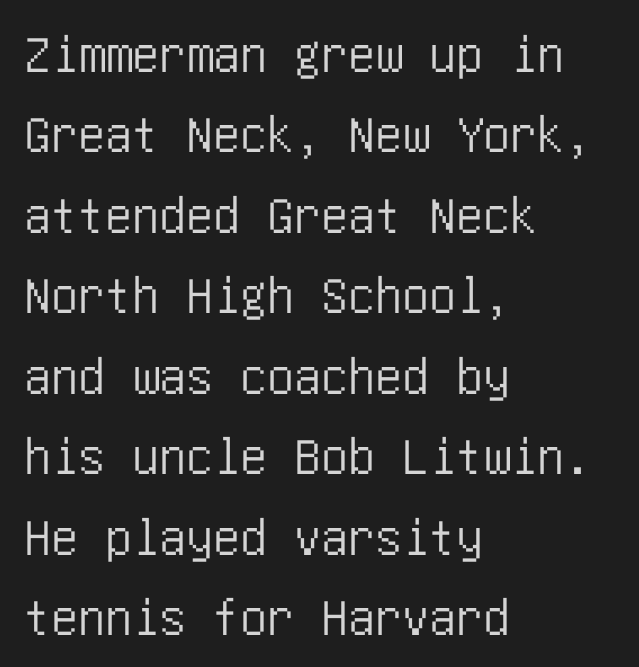
The image shows 54 px condensed sans-serif type, upright; set left-aligned, normal line spacing (1.49x), normal letter spacing, not underlined; low stroke contrast and a large x-height.
